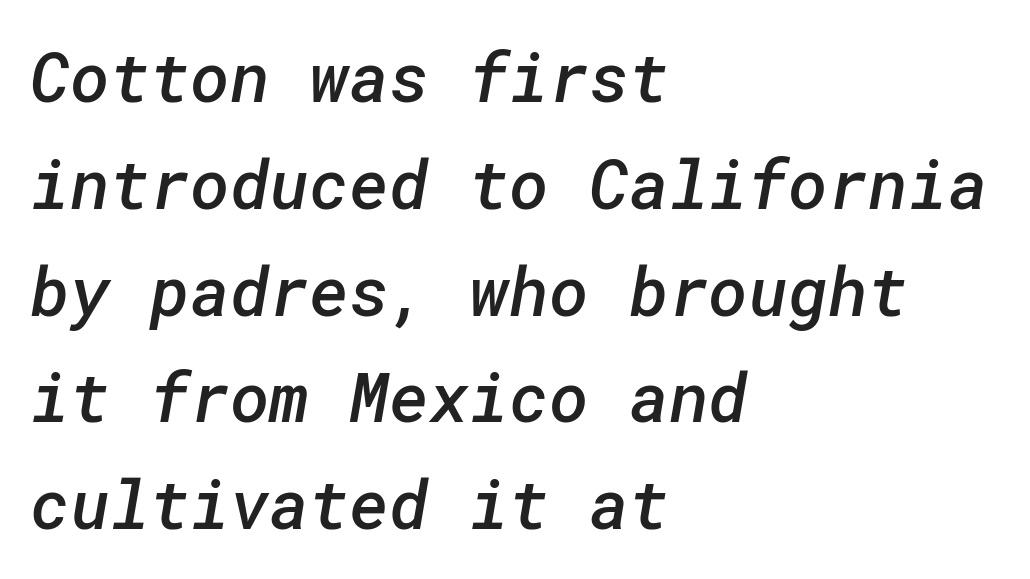
The image shows 68 px semibold sans-serif type; set left-aligned, normal line spacing (1.57x), normal letter spacing, not underlined; low stroke contrast and a medium x-height.
